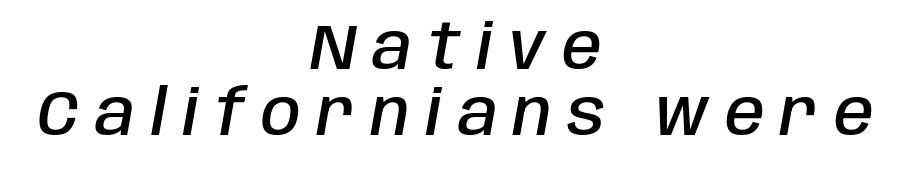
The image shows 64 px semibold, condensed type, italic (leaning right); set centered, tight line spacing (1.03x), unusually wide letter spacing (+0.25 em), not underlined; low stroke contrast and a large x-height.
